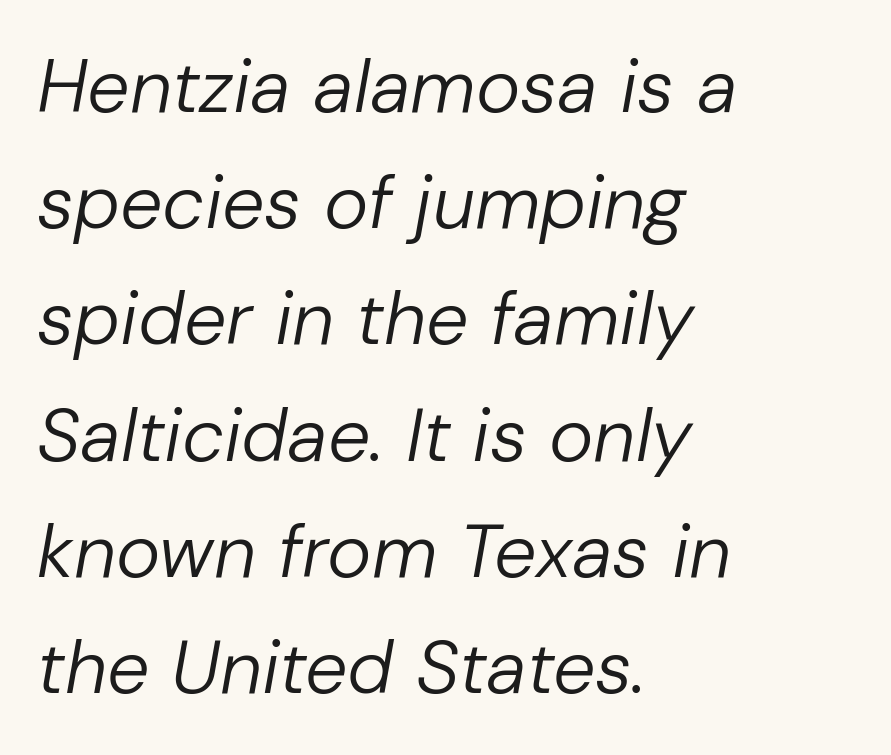
Q: Is the text bold? A: No.
Q: Is the text italic (slanted)? A: Yes, it leans right by about 10 degrees.
Q: Is the text underlined? A: No.
Q: How is the paragraph aligned? A: Left-aligned.
Q: Is the spacing between letters normal or unusually wide? A: Normal.
Q: Is the spacing between lines tight, normal or loose? A: Normal.
Q: Width (condensed, normal, or wide)? A: Normal.
Q: Stroke contrast? A: Low.
Q: x-height? A: Medium.
Q: Monospaced? A: No.
